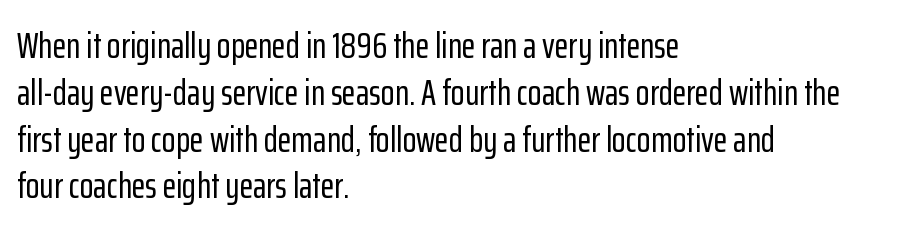
Q: Is the text italic (slanted)? A: No, it is upright.
Q: Is the typeface a serif or a sans-serif typeface? A: Sans-serif.
Q: Is the text underlined? A: No.
Q: How is the paragraph aligned? A: Left-aligned.
Q: Is the spacing between letters normal or unusually wide? A: Normal.
Q: Is the spacing between lines tight, normal or loose? A: Normal.
Q: Width (condensed, normal, or wide)? A: Condensed.
Q: Stroke contrast? A: Low.
Q: x-height? A: Medium.
Q: Monospaced? A: No.
